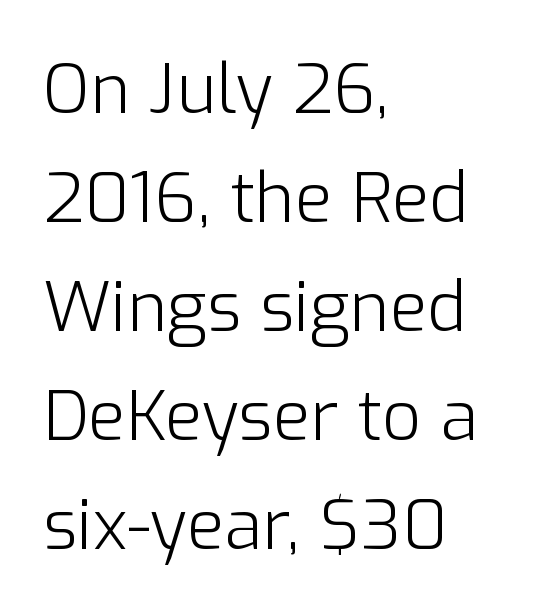
The image shows 69 px light sans-serif type, upright; set left-aligned, normal line spacing (1.58x), normal letter spacing, not underlined; low stroke contrast and a medium x-height.
